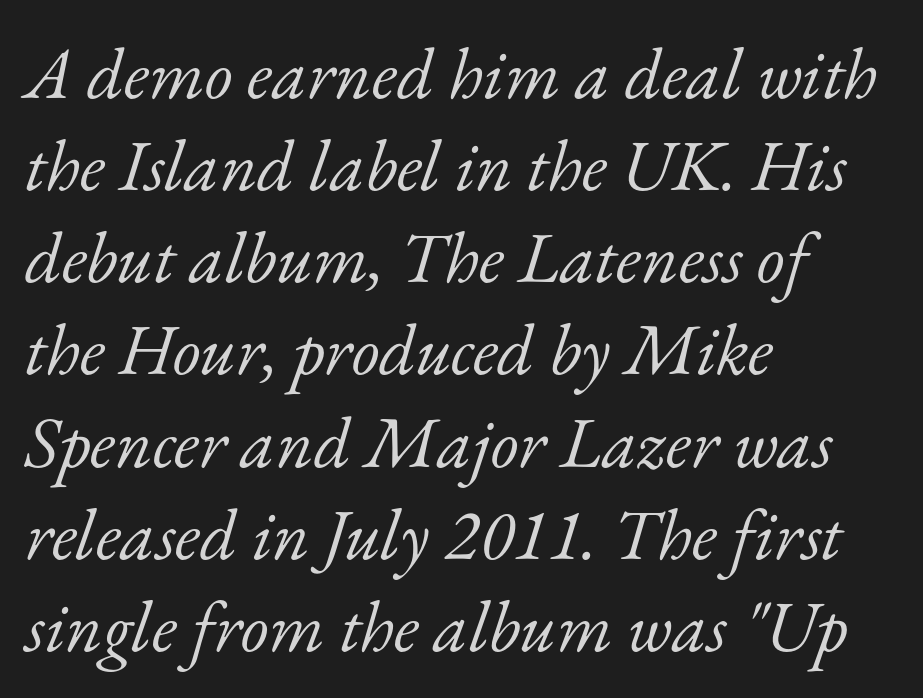
The image shows 72 px light serif type, italic (leaning right); set left-aligned, normal line spacing (1.28x), normal letter spacing, not underlined; low stroke contrast and a small x-height.
